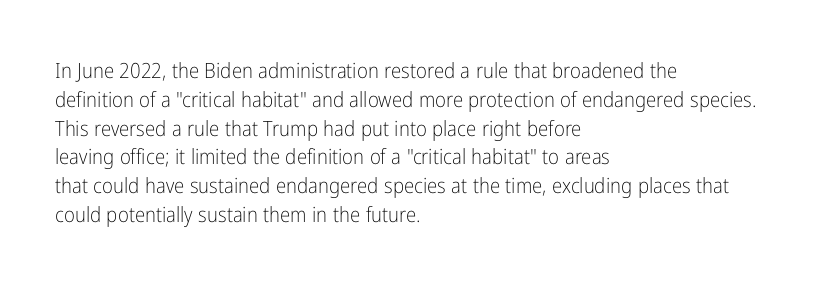
{"italic": "no", "bold": "no", "underline": "no", "align": "left", "line_spacing": "normal", "line_spacing_ratio": 1.37, "letter_spacing": "normal", "letter_spacing_em": 0.0, "glyph_px": 21}
